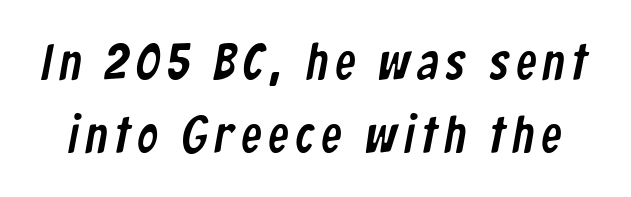
{"serif": "no", "width": "condensed", "stroke_contrast": "low", "x_height": "medium", "monospaced": "no", "underline": "no", "line_spacing": "normal", "line_spacing_ratio": 1.43, "glyph_px": 51}
